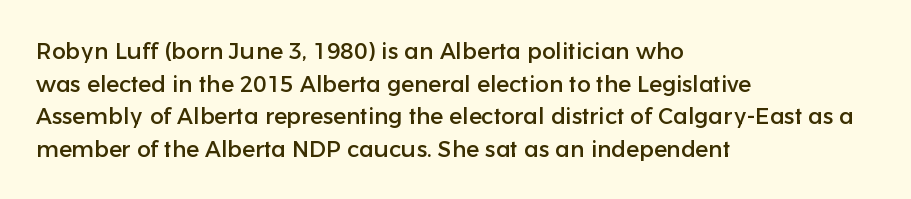
All the whitespace from short lines collects on the right. Standard letterfit; no display-style spreading of the glyphs. The area under the type is left untouched. Characters remain perfectly vertical along every line. If you measured baseline to baseline, you'd find a middling distance.
